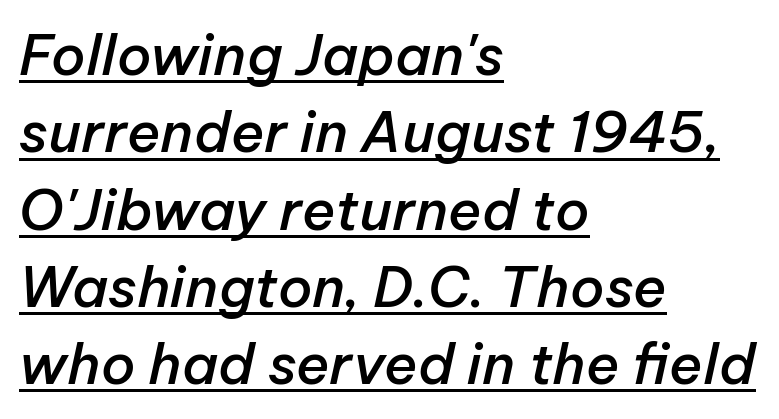
{"italic": "yes", "lean": "right", "slant_degrees": 12, "bold": "semi", "weight": "semibold", "width": "normal", "stroke_contrast": "low", "x_height": "medium", "monospaced": "no", "underline": "yes", "align": "left", "line_spacing": "normal", "line_spacing_ratio": 1.38, "letter_spacing": "normal", "letter_spacing_em": 0.0, "glyph_px": 56}
